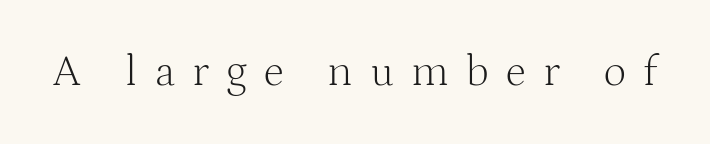
Glance below the letters and you will spot only blank space. These lines were composed using upright roman letters. Each letter keeps its own natural width here, so spacing adapts to shape. You can tell from the footed stems that serif type was used.
